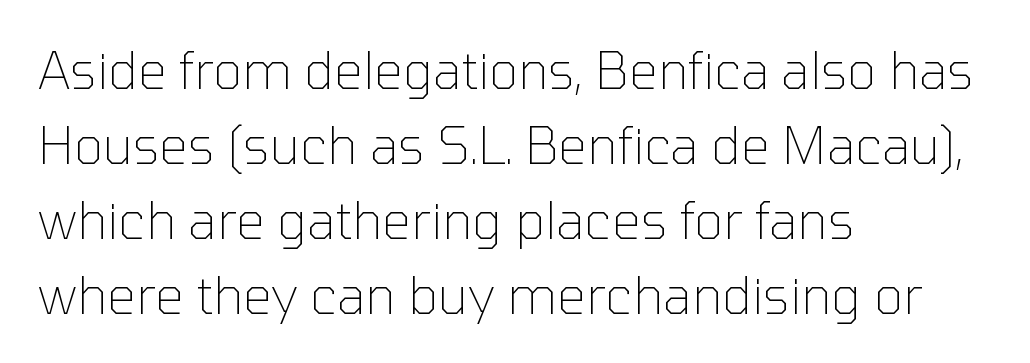
{"serif": "no", "italic": "no", "bold": "no", "weight": "thin", "width": "normal", "stroke_contrast": "low", "x_height": "medium", "monospaced": "no", "underline": "no", "align": "left", "line_spacing": "normal", "line_spacing_ratio": 1.47, "letter_spacing": "normal", "letter_spacing_em": 0.0, "glyph_px": 51}
